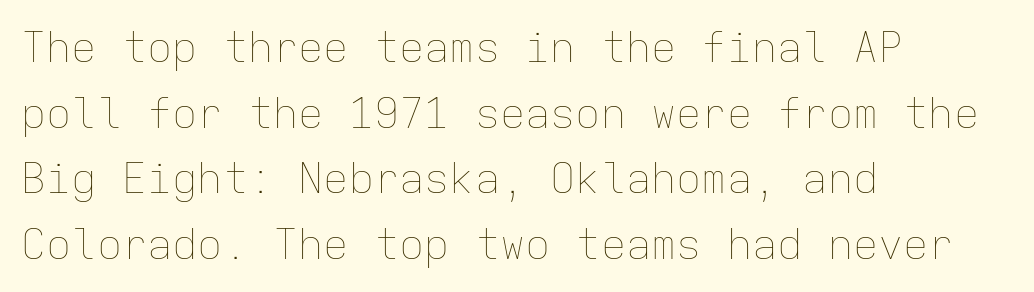
Q: Is the text bold? A: No.
Q: Is the text italic (slanted)? A: No, it is upright.
Q: Is the text underlined? A: No.
Q: How is the paragraph aligned? A: Left-aligned.
Q: Is the spacing between letters normal or unusually wide? A: Normal.
Q: Is the spacing between lines tight, normal or loose? A: Normal.
Q: Width (condensed, normal, or wide)? A: Normal.
Q: Stroke contrast? A: Low.
Q: x-height? A: Medium.
Q: Monospaced? A: Yes.
